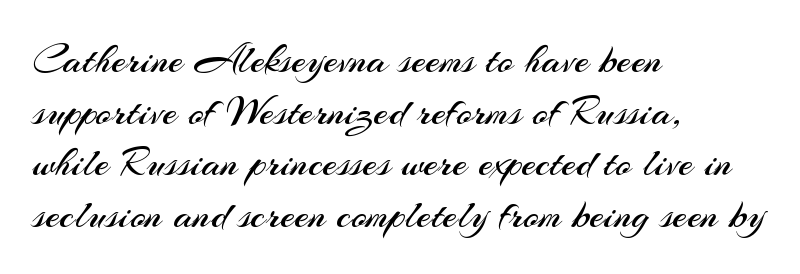
The type is set solid horizontally, with unmodified tracking. The font family rendered here belongs to the sans-serif group. Bare-footed words on every line. Caption: multi-line text, flush left, ragged right. Counters stay open thanks to moderate or lighter strokes.
